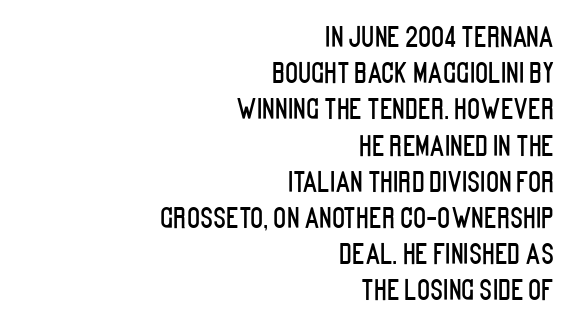
The image shows 27 px text type, upright; set right-aligned, normal line spacing (1.34x), normal letter spacing, not underlined.
